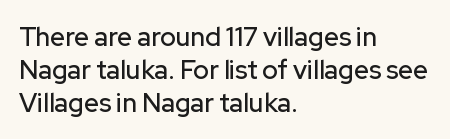
The image shows 26 px text type, upright; set left-aligned, normal line spacing (1.26x), normal letter spacing, not underlined.
